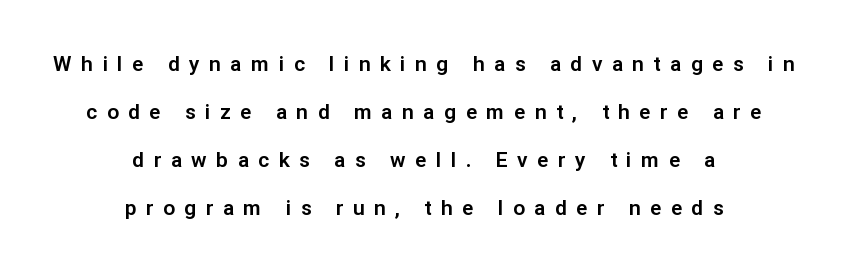
Leading is clearly above the norm, producing a sparse column. In CSS terms this would be text-align: center. Honestly, the letter spacing is so wide it's the main thing you notice. The axis of the letterforms is exactly vertical.
